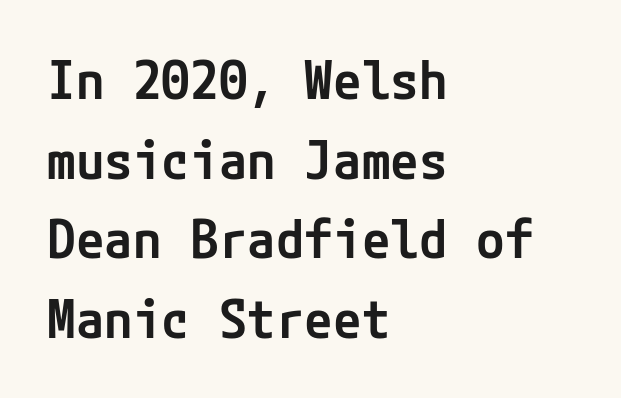
Typeset ragged right — the left edge is the straight one. The letters stand straight up with perfectly vertical stems. The rendering shows plain stroke endings on the letterforms — a sans-serif design. Strokes here are thickened, but only to semibold level. Honestly, there is no underline to notice here at all. A typesetter would call this leading conventional body-copy spacing.
